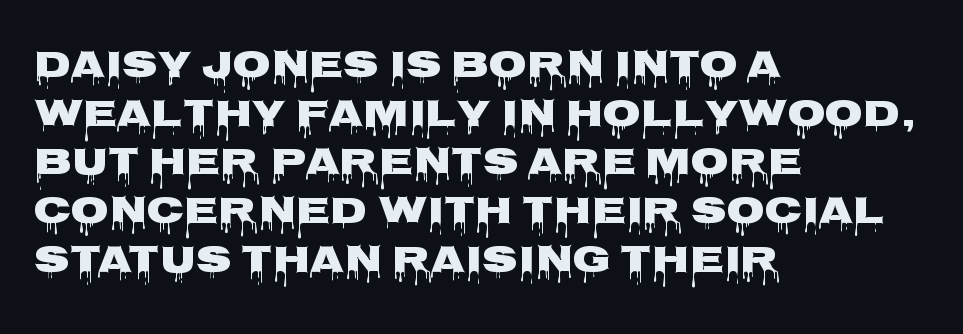
{"serif": "no", "italic": "no", "bold": "yes", "weight": "heavy", "width": "wide", "stroke_contrast": "low", "x_height": "large", "monospaced": "no", "underline": "no", "align": "left", "line_spacing": "normal", "line_spacing_ratio": 1.25, "letter_spacing": "normal", "letter_spacing_em": 0.0, "glyph_px": 39}
